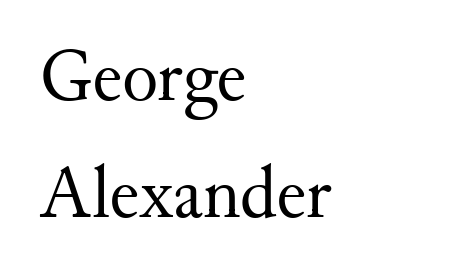
{"serif": "yes", "italic": "no", "bold": "no", "weight": "regular", "width": "normal", "stroke_contrast": "medium", "x_height": "small", "monospaced": "no", "underline": "no", "align": "left", "line_spacing": "normal", "line_spacing_ratio": 1.56, "letter_spacing": "normal", "letter_spacing_em": 0.0, "glyph_px": 75}
